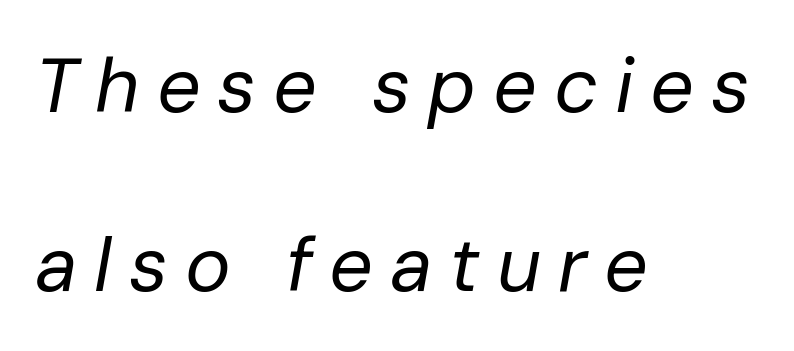
The image shows 77 px regular-weight type, italic (leaning right); set left-aligned, loose line spacing (2.33x), unusually wide letter spacing (+0.22 em), not underlined; low stroke contrast and a medium x-height.
